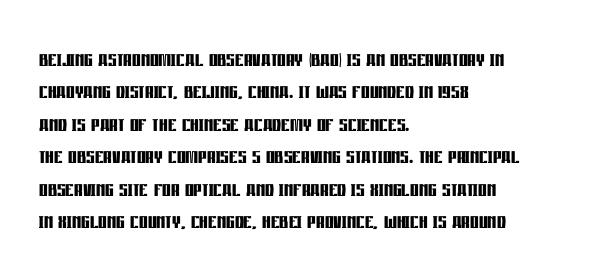
{"italic": "no", "bold": "yes", "underline": "no", "align": "left", "line_spacing_ratio": 1.2, "letter_spacing": "normal", "letter_spacing_em": 0.0, "glyph_px": 27}
